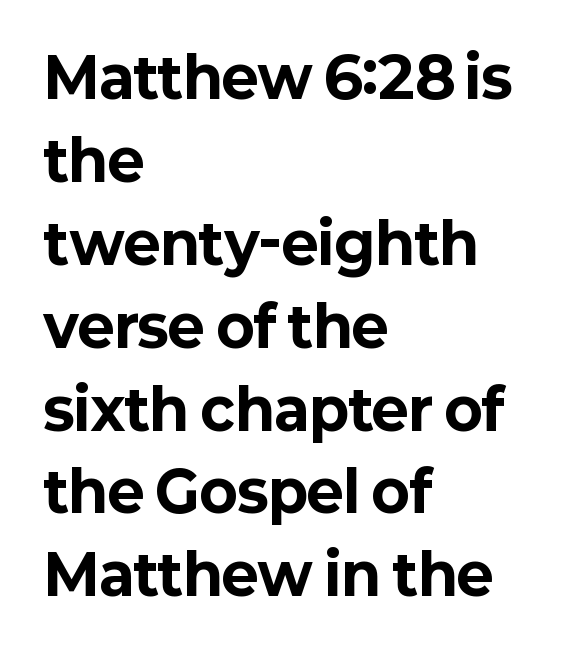
Q: Is the text bold? A: Yes.
Q: Is the text italic (slanted)? A: No, it is upright.
Q: Is the typeface a serif or a sans-serif typeface? A: Sans-serif.
Q: Is the text underlined? A: No.
Q: How is the paragraph aligned? A: Left-aligned.
Q: Is the spacing between letters normal or unusually wide? A: Normal.
Q: Is the spacing between lines tight, normal or loose? A: Normal.
Q: Width (condensed, normal, or wide)? A: Normal.
Q: Stroke contrast? A: Low.
Q: x-height? A: Medium.
Q: Monospaced? A: No.
